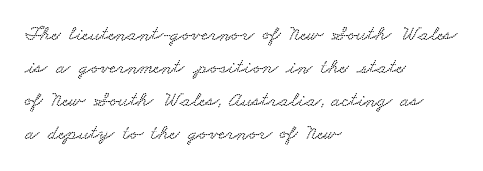
The image shows 21 px text type; set left-aligned, normal line spacing (1.57x), normal letter spacing, not underlined.
